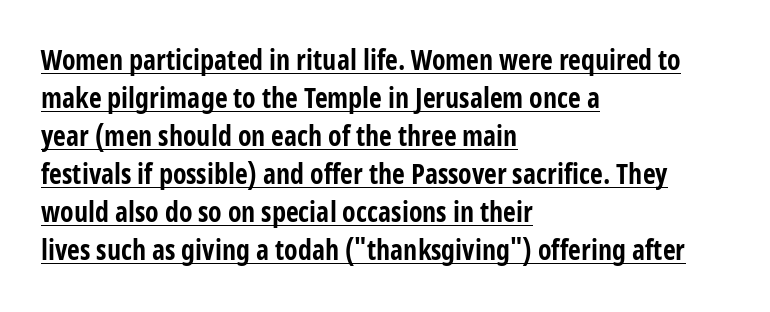
The image shows 28 px bold, condensed sans-serif type, upright; set left-aligned, normal line spacing (1.36x), normal letter spacing, underlined; low stroke contrast and a medium x-height.
